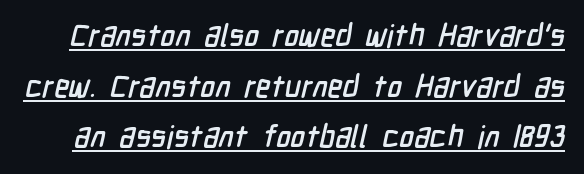
{"serif": "no", "width": "condensed", "stroke_contrast": "low", "x_height": "medium", "monospaced": "no", "underline": "yes", "line_spacing": "normal", "line_spacing_ratio": 1.63, "letter_spacing": "normal", "letter_spacing_em": 0.0, "glyph_px": 31}
